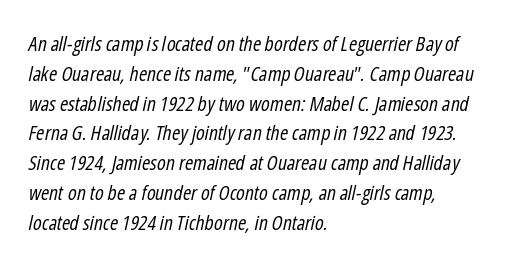
The glyphs look as if they've been sheared to an angle. Type without underlining. These lines keep a tight, regular rhythm from letter to letter. The rendering anchors every line to the left-hand side. Stems and bowls with no extra thickness — not bold. The leading is moderate, giving the passage an even texture.
